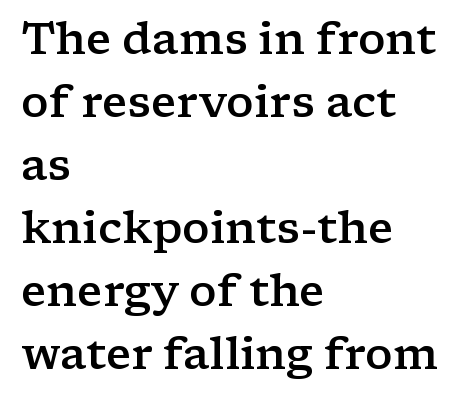
The image shows 44 px semibold, wide serif type, upright; set left-aligned, normal line spacing (1.43x), normal letter spacing, not underlined; low stroke contrast and a medium x-height.
